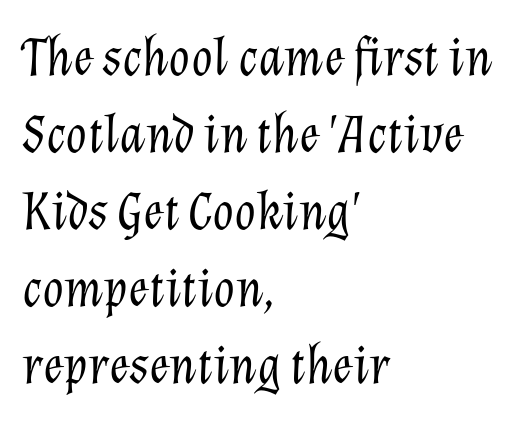
Q: Is the text bold? A: No.
Q: Is the text italic (slanted)? A: Yes, it leans right by about 12 degrees.
Q: Is the text underlined? A: No.
Q: How is the paragraph aligned? A: Left-aligned.
Q: Is the spacing between letters normal or unusually wide? A: Normal.
Q: Is the spacing between lines tight, normal or loose? A: Normal.
Q: Width (condensed, normal, or wide)? A: Normal.
Q: Stroke contrast? A: Low.
Q: x-height? A: Medium.
Q: Monospaced? A: No.
